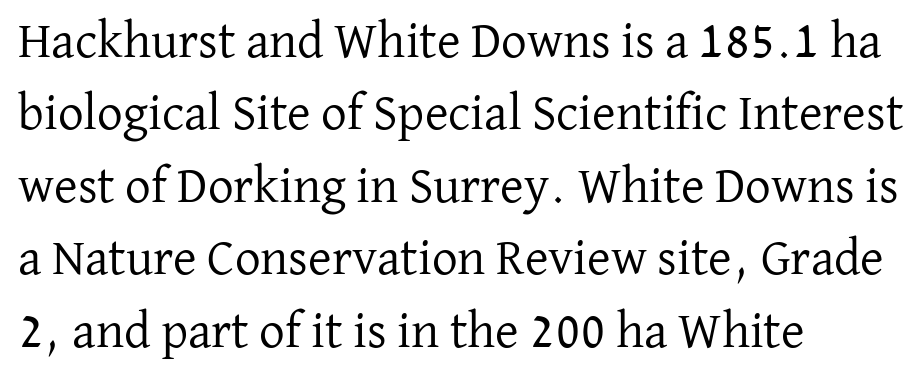
The image shows 51 px regular-weight serif type, upright; set left-aligned, normal line spacing (1.42x), normal letter spacing, not underlined; low stroke contrast and a medium x-height.
